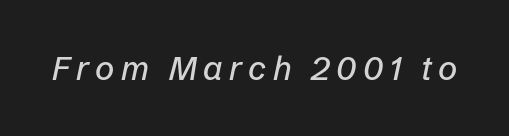
{"italic": "yes", "lean": "right", "slant_degrees": 12, "width": "normal", "stroke_contrast": "low", "x_height": "medium", "monospaced": "no", "underline": "no", "glyph_px": 33}
